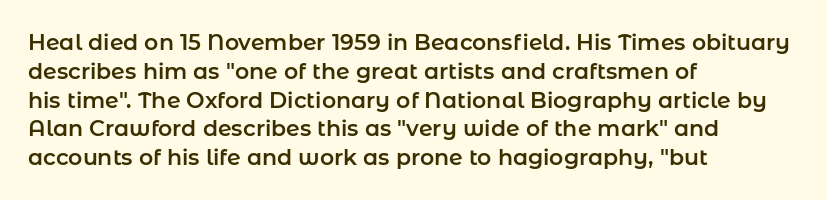
Q: Is the text italic (slanted)? A: No, it is upright.
Q: Is the text underlined? A: No.
Q: How is the paragraph aligned? A: Left-aligned.
Q: Is the spacing between letters normal or unusually wide? A: Normal.
Q: Is the spacing between lines tight, normal or loose? A: Normal.
